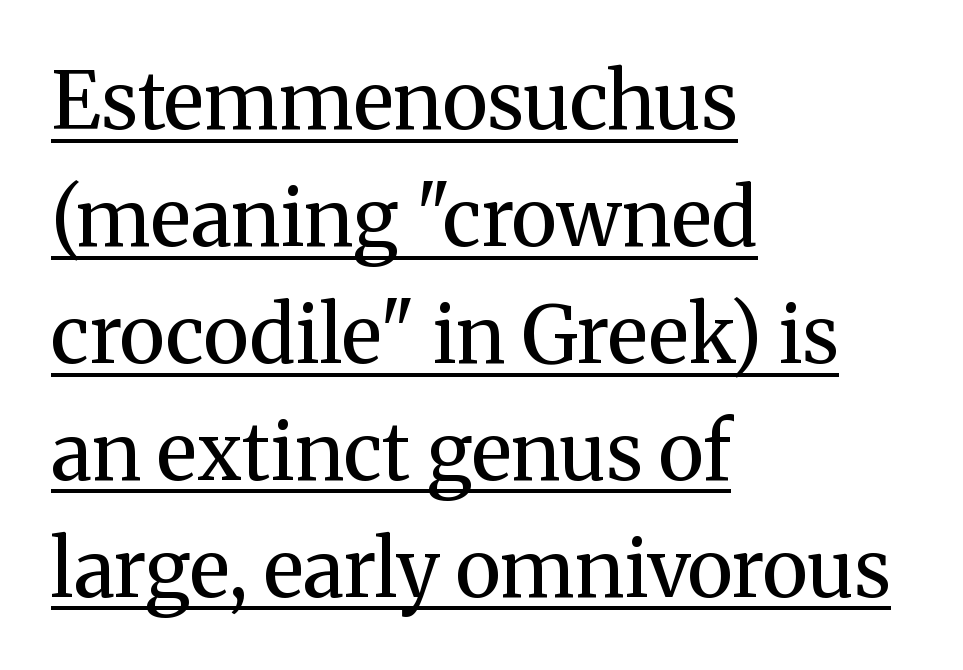
Visually the block forms a straight wall on the left and a jagged coastline on the right. Standard letterfit; no display-style spreading of the glyphs. Stroke thickness stays within the range of a standard reading face or lighter. A baseline rule has been typeset under these characters. A typesetter would call this proportional, since set widths differ per character.
